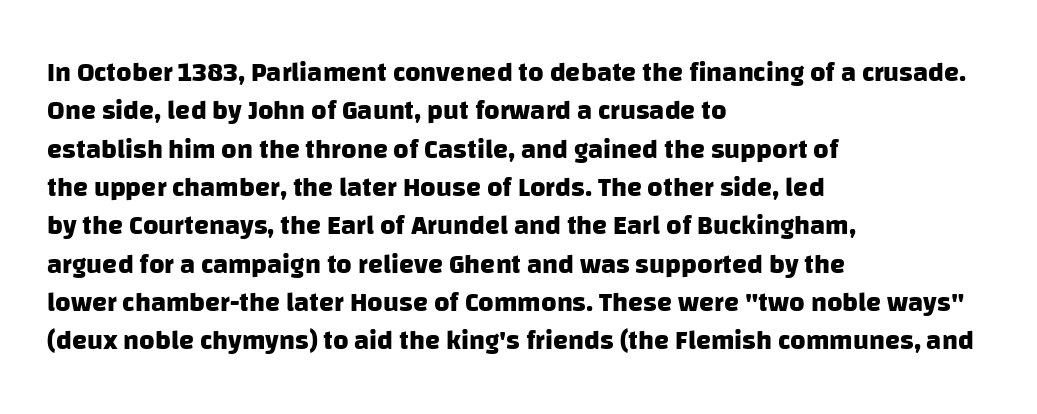
The setting favours the left margin, as ordinary paragraphs usually do. The baseline area is clear. Each glyph is drawn with heavy, bold strokes. Standard letterfit; no display-style spreading of the glyphs. A normal amount of white space separates one row of letters from the next.
